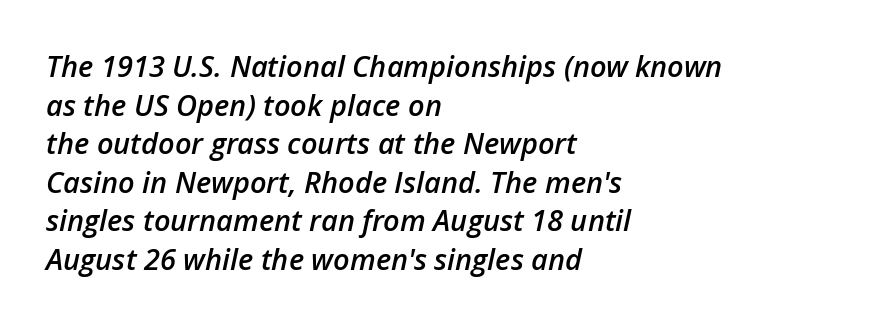
Leading matches the norm, producing a regular column. You could not count columns in this text — the font is proportionally spaced. Does the weight exceed regular? Yes, but only to semibold. The typesetter chose a ragged-right arrangement here. The specimen omits any rule beneath the text block's lines. Rendered with sloped, italic letterforms.
